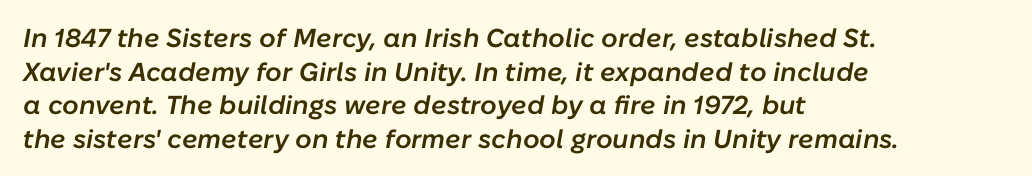
The image shows 26 px text type, italic (leaning right); set left-aligned, normal line spacing (1.29x), normal letter spacing, not underlined.
